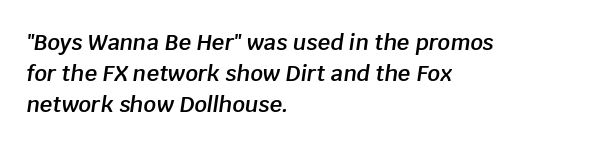
The image shows 22 px text type, italic (leaning right); set left-aligned, normal line spacing (1.41x), normal letter spacing, not underlined.
